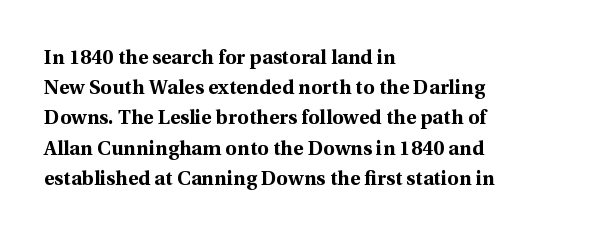
{"italic": "no", "bold": "yes", "underline": "no", "align": "left", "line_spacing": "normal", "line_spacing_ratio": 1.51, "letter_spacing": "normal", "letter_spacing_em": 0.0, "glyph_px": 20}
